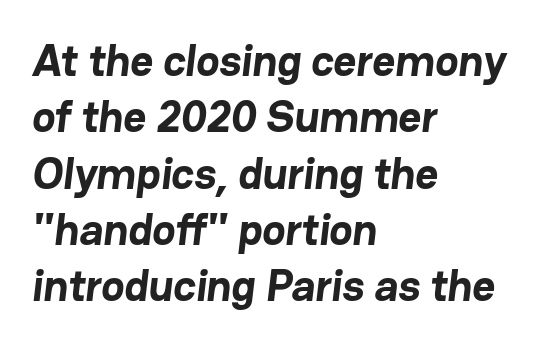
{"serif": "no", "bold": "yes", "weight": "bold", "width": "normal", "stroke_contrast": "low", "x_height": "medium", "monospaced": "no", "underline": "no", "align": "left", "line_spacing": "normal", "line_spacing_ratio": 1.28, "letter_spacing": "normal", "letter_spacing_em": 0.0, "glyph_px": 44}
